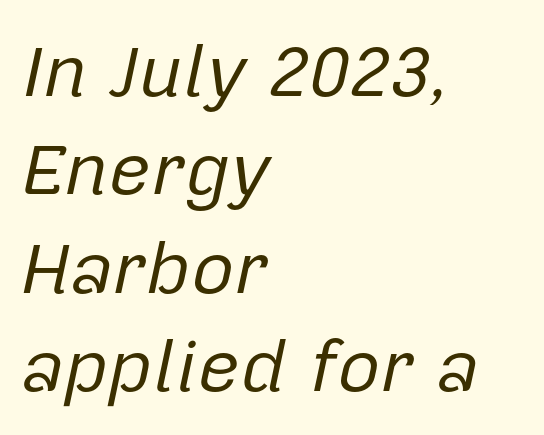
Q: Is the text bold? A: No.
Q: Is the text italic (slanted)? A: Yes, it leans right by about 12 degrees.
Q: Is the text underlined? A: No.
Q: How is the paragraph aligned? A: Left-aligned.
Q: Is the spacing between letters normal or unusually wide? A: Normal.
Q: Is the spacing between lines tight, normal or loose? A: Normal.
Q: Width (condensed, normal, or wide)? A: Normal.
Q: Stroke contrast? A: Low.
Q: x-height? A: Medium.
Q: Monospaced? A: No.
